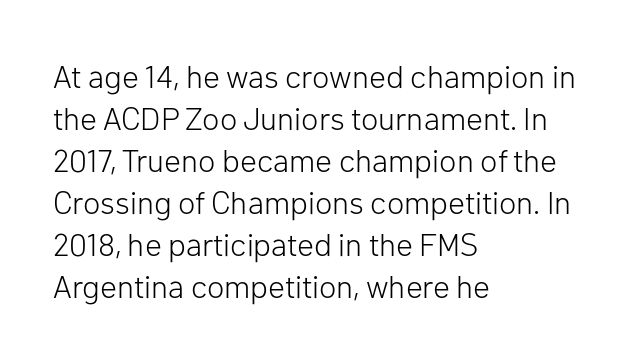
Q: Is the text bold? A: No.
Q: Is the text italic (slanted)? A: No, it is upright.
Q: Is the typeface a serif or a sans-serif typeface? A: Sans-serif.
Q: Is the text underlined? A: No.
Q: How is the paragraph aligned? A: Left-aligned.
Q: Is the spacing between letters normal or unusually wide? A: Normal.
Q: Is the spacing between lines tight, normal or loose? A: Normal.
Q: Width (condensed, normal, or wide)? A: Normal.
Q: Stroke contrast? A: Low.
Q: x-height? A: Medium.
Q: Monospaced? A: No.
